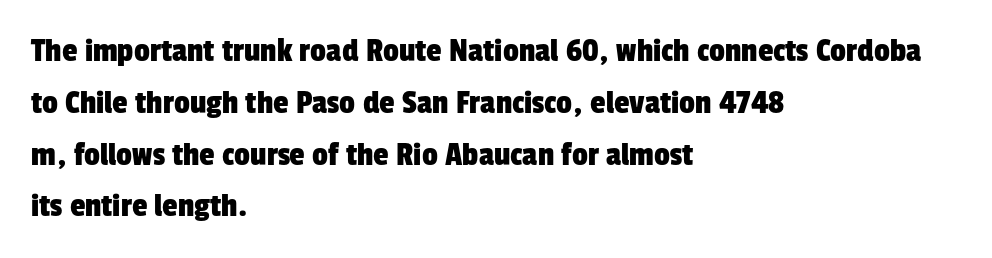
Q: Is the typeface a serif or a sans-serif typeface? A: Sans-serif.
Q: Is the text underlined? A: No.
Q: How is the paragraph aligned? A: Left-aligned.
Q: Is the spacing between letters normal or unusually wide? A: Normal.
Q: Is the spacing between lines tight, normal or loose? A: Normal.
Q: Width (condensed, normal, or wide)? A: Condensed.
Q: Stroke contrast? A: Low.
Q: x-height? A: Medium.
Q: Monospaced? A: No.
